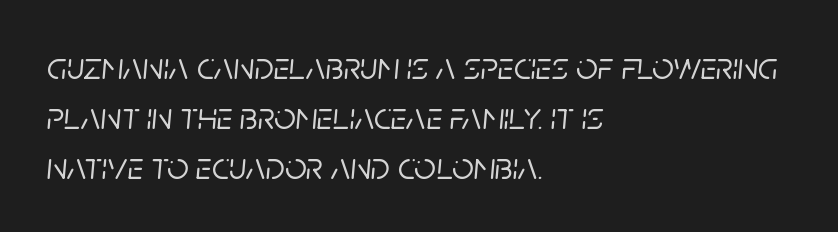
Q: Is the text italic (slanted)? A: Yes, it leans right by about 5 degrees.
Q: Is the text underlined? A: No.
Q: How is the paragraph aligned? A: Left-aligned.
Q: Is the spacing between letters normal or unusually wide? A: Normal.
Q: Is the spacing between lines tight, normal or loose? A: Normal.
Q: Width (condensed, normal, or wide)? A: Normal.
Q: Stroke contrast? A: Low.
Q: x-height? A: Large.
Q: Monospaced? A: No.
